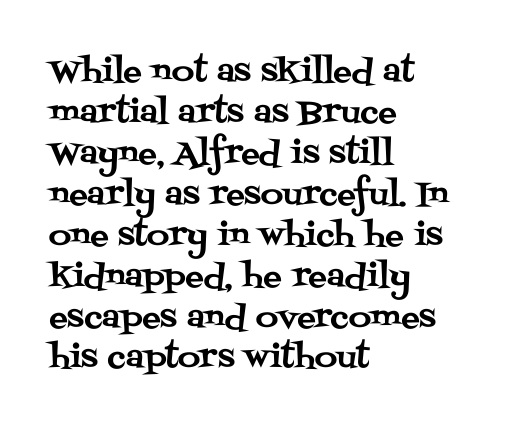
Q: Is the text italic (slanted)? A: No, it is upright.
Q: Is the typeface a serif or a sans-serif typeface? A: Serif.
Q: Is the text underlined? A: No.
Q: How is the paragraph aligned? A: Left-aligned.
Q: Is the spacing between letters normal or unusually wide? A: Normal.
Q: Is the spacing between lines tight, normal or loose? A: Normal.
Q: Width (condensed, normal, or wide)? A: Normal.
Q: Stroke contrast? A: Medium.
Q: x-height? A: Large.
Q: Monospaced? A: No.
